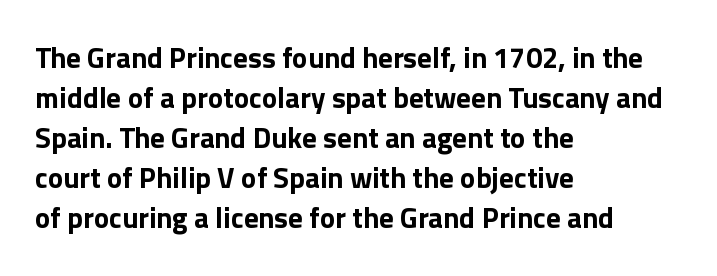
The image shows 29 px bold sans-serif type, upright; set left-aligned, normal line spacing (1.38x), normal letter spacing, not underlined; a medium x-height.
